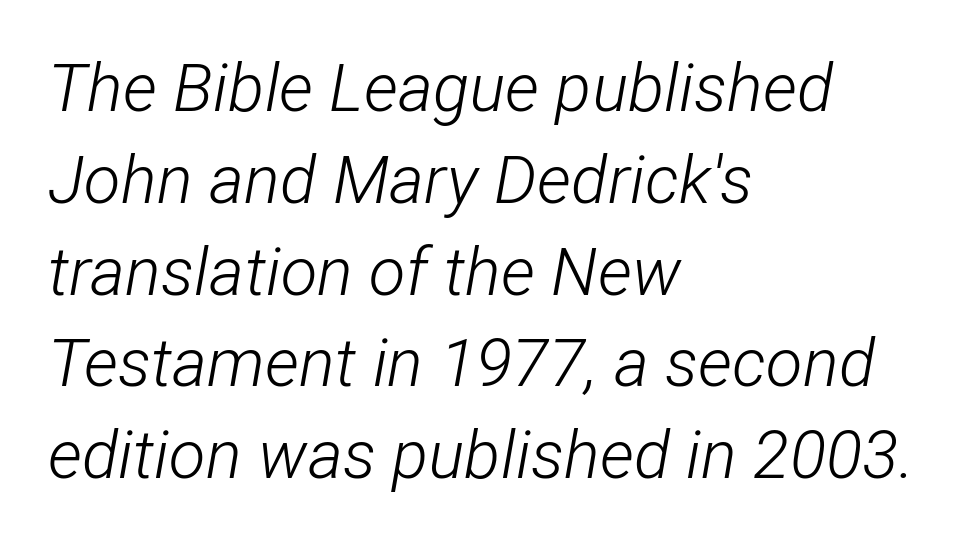
Is the block centered? No — it sits flush against the left margin. Every character sits at an angle, as italics do. Summary of weight: not heavy and not bold. The face used here is rendered with its standard letterfit.
